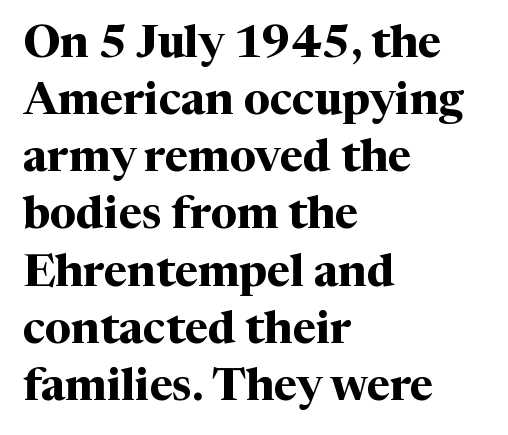
I'd call this a serif setting — the letters wear small feet. Observe the ordinary spacing: letters are neighbours, not strangers. Vertically, the passage feels balanced, rows spaced as you'd expect. Proportional: the letters do not fall into vertical columns.
